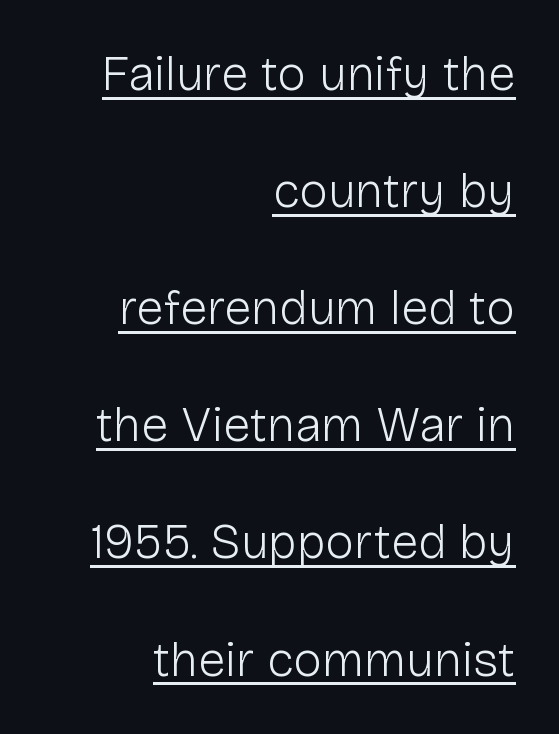
The image shows 49 px light sans-serif type, upright; set right-aligned, loose line spacing (2.39x), normal letter spacing, underlined; low stroke contrast and a medium x-height.
